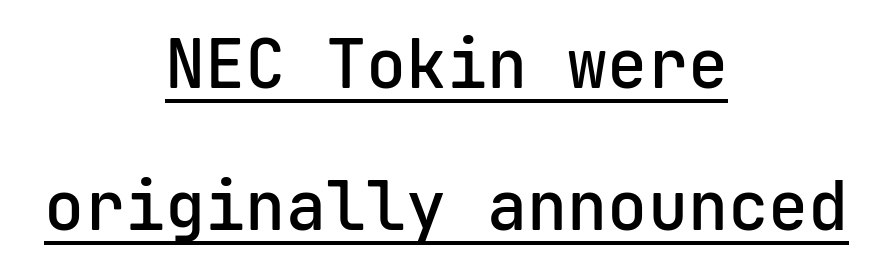
The paragraph shown floats in the horizontal middle. Semibold letterforms, between regular and bold. What stands out about the letter spacing? Nothing — it is the standard amount. Spacing verdict: monospaced, one width for all characters. This is roman type, the default non-slanted kind.
